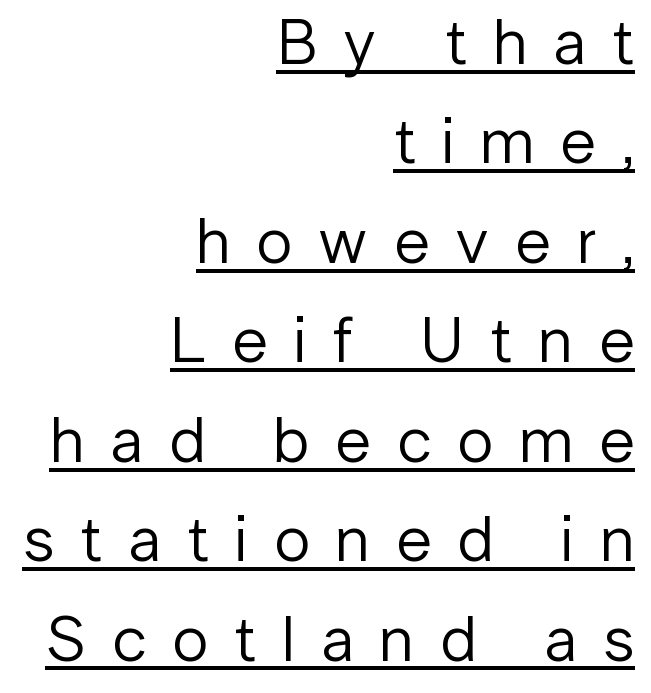
The image shows 65 px regular-weight sans-serif type, upright; set right-aligned, normal line spacing (1.53x), unusually wide letter spacing (+0.4 em), underlined; low stroke contrast and a medium x-height.
